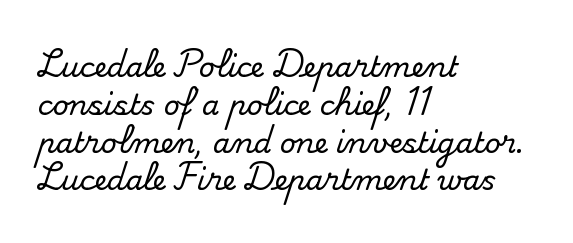
Q: Is the text italic (slanted)? A: Yes.
Q: Is the text underlined? A: No.
Q: How is the paragraph aligned? A: Left-aligned.
Q: Is the spacing between letters normal or unusually wide? A: Normal.
Q: Is the spacing between lines tight, normal or loose? A: Normal.
Q: Width (condensed, normal, or wide)? A: Normal.
Q: Stroke contrast? A: Medium.
Q: x-height? A: Small.
Q: Monospaced? A: No.
